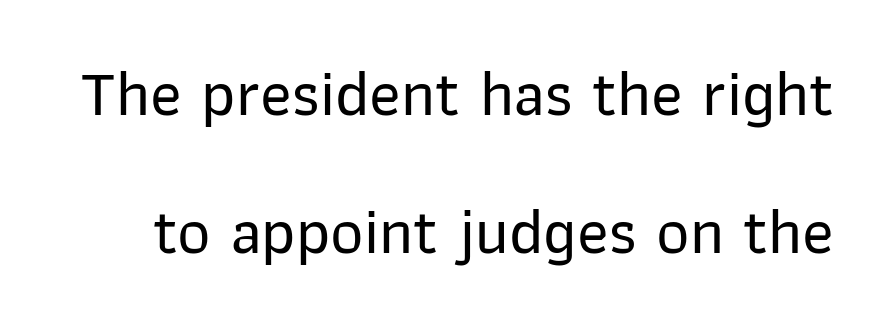
The image shows 65 px sans-serif type, upright; set loose line spacing (2.13x), normal letter spacing, not underlined; low stroke contrast and a medium x-height.
